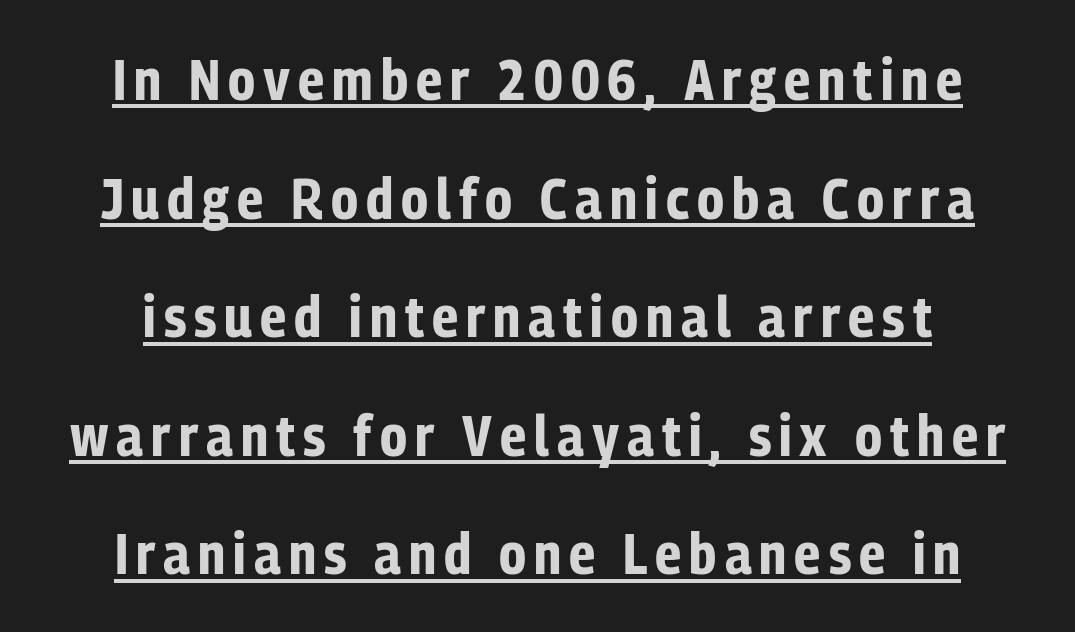
Has an underline been added? It has. Each letter keeps its own natural width here, so spacing adapts to shape. Each letter's strokes conclude bluntly, with no projecting serifs. Characters remain perfectly vertical along every line.
